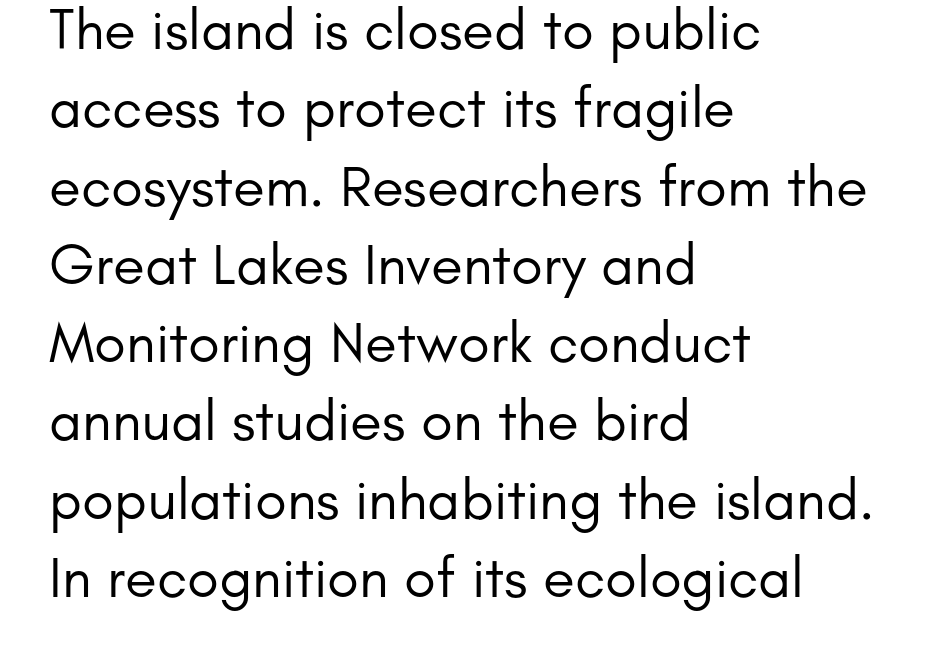
The image shows 58 px regular-weight sans-serif type, upright; set left-aligned, normal line spacing (1.35x), normal letter spacing, not underlined; low stroke contrast and a small x-height.
